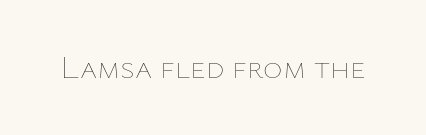
{"italic": "no", "bold": "no", "weight": "thin", "width": "normal", "stroke_contrast": "low", "x_height": "medium", "monospaced": "no", "underline": "no", "letter_spacing": "normal", "letter_spacing_em": 0.0, "glyph_px": 33}
